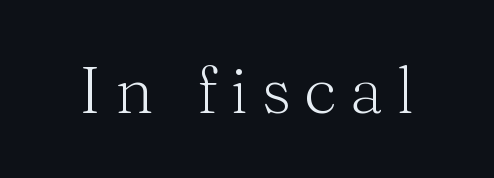
The image shows 66 px light serif type, upright; set unusually wide letter spacing (+0.2 em), not underlined; medium stroke contrast and a medium x-height.
